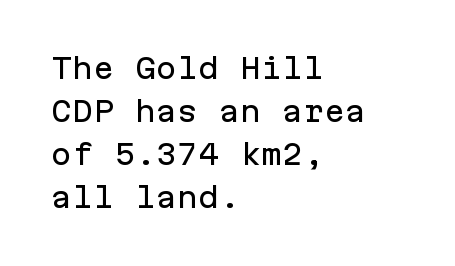
The image shows 28 px sans-serif type, upright, monospaced; set left-aligned, normal line spacing (1.54x), normal letter spacing, not underlined; low stroke contrast and a medium x-height.
